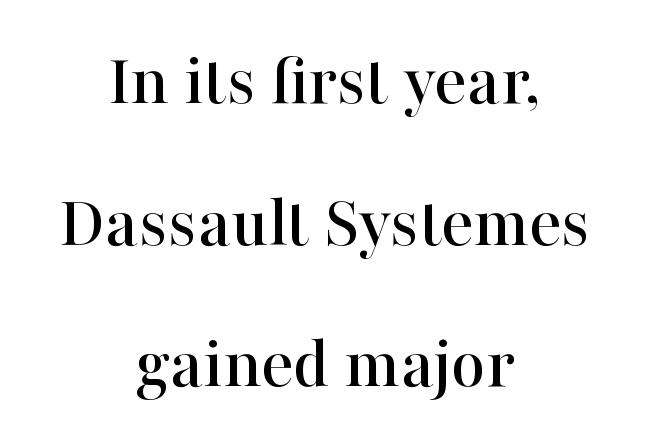
Q: Is the text italic (slanted)? A: No, it is upright.
Q: Is the typeface a serif or a sans-serif typeface? A: Serif.
Q: Is the text underlined? A: No.
Q: How is the paragraph aligned? A: Centered.
Q: Is the spacing between letters normal or unusually wide? A: Normal.
Q: Width (condensed, normal, or wide)? A: Normal.
Q: Stroke contrast? A: High.
Q: x-height? A: Medium.
Q: Monospaced? A: No.
